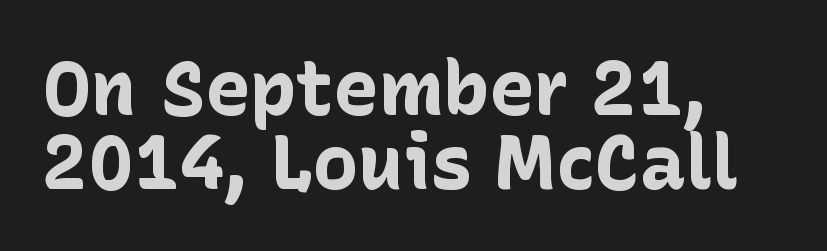
Q: Is the text bold? A: Yes.
Q: Is the text italic (slanted)? A: No, it is upright.
Q: Is the typeface a serif or a sans-serif typeface? A: Sans-serif.
Q: Is the text underlined? A: No.
Q: How is the paragraph aligned? A: Left-aligned.
Q: Is the spacing between letters normal or unusually wide? A: Normal.
Q: Is the spacing between lines tight, normal or loose? A: Tight.
Q: Width (condensed, normal, or wide)? A: Normal.
Q: Stroke contrast? A: Low.
Q: x-height? A: Medium.
Q: Monospaced? A: No.
